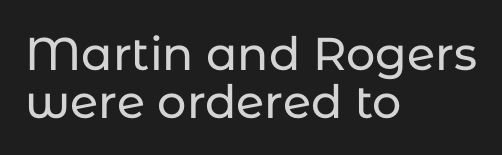
Q: Is the text italic (slanted)? A: No, it is upright.
Q: Is the typeface a serif or a sans-serif typeface? A: Sans-serif.
Q: Is the text underlined? A: No.
Q: How is the paragraph aligned? A: Left-aligned.
Q: Is the spacing between letters normal or unusually wide? A: Normal.
Q: Is the spacing between lines tight, normal or loose? A: Tight.
Q: Width (condensed, normal, or wide)? A: Normal.
Q: Stroke contrast? A: Low.
Q: x-height? A: Medium.
Q: Monospaced? A: No.
